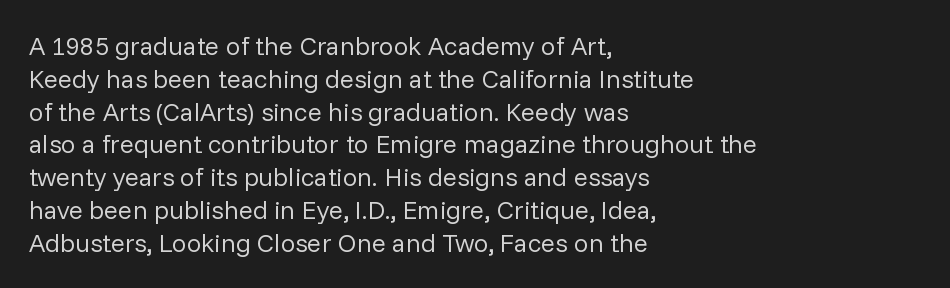
Q: Is the text bold? A: No.
Q: Is the text italic (slanted)? A: No, it is upright.
Q: Is the text underlined? A: No.
Q: How is the paragraph aligned? A: Left-aligned.
Q: Is the spacing between letters normal or unusually wide? A: Normal.
Q: Is the spacing between lines tight, normal or loose? A: Normal.
